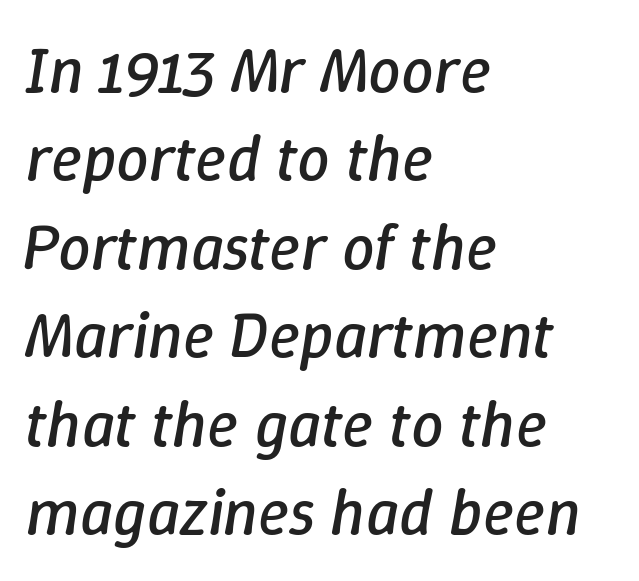
Is the block centered? No — it sits flush against the left margin. The letters look calm and open, with moderate or lighter stems. The whole block is typeset with a tilt. Quick note: underline off.
